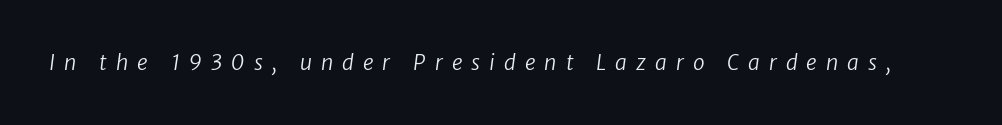
Honestly, there is no underline to notice here at all. The weight tops out at a normal text grade. Observe the wide spacing: letters keep a clear distance from each other.
